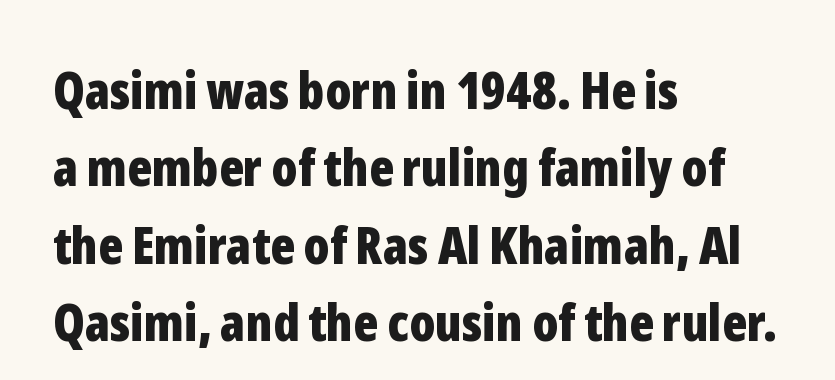
Plenty of ink on the page — the face is bold. Vertical strokes here are truly vertical. The rendering uses a moderate line-height, typical for paragraphs. This rendering employs a face without finishing strokes, i.e., a sans-serif.
